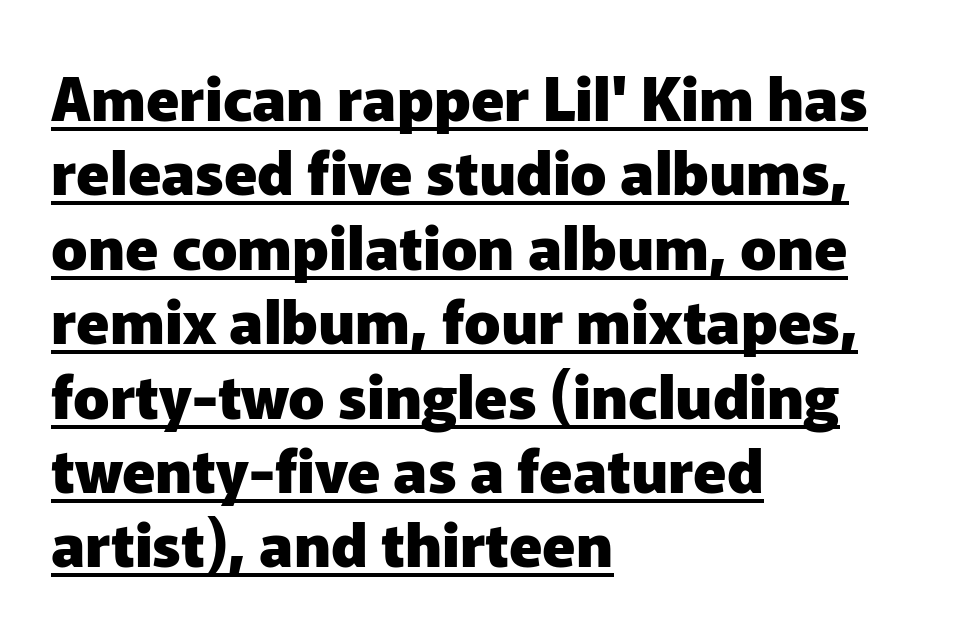
The image shows 60 px heavy sans-serif type, upright; set left-aligned, line spacing 1.24x, normal letter spacing, underlined; low stroke contrast and a medium x-height.
